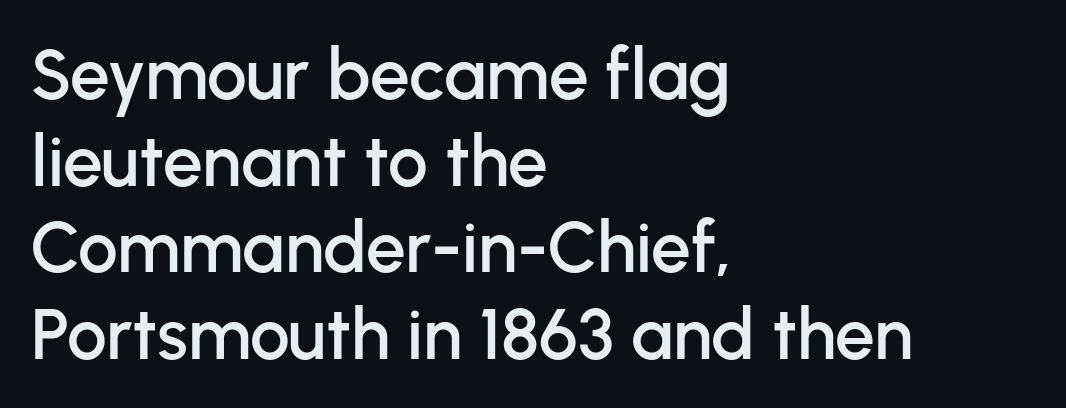
{"serif": "no", "italic": "no", "width": "normal", "stroke_contrast": "low", "x_height": "medium", "monospaced": "no", "underline": "no", "align": "left", "line_spacing_ratio": 1.22, "letter_spacing": "normal", "letter_spacing_em": 0.0, "glyph_px": 71}
